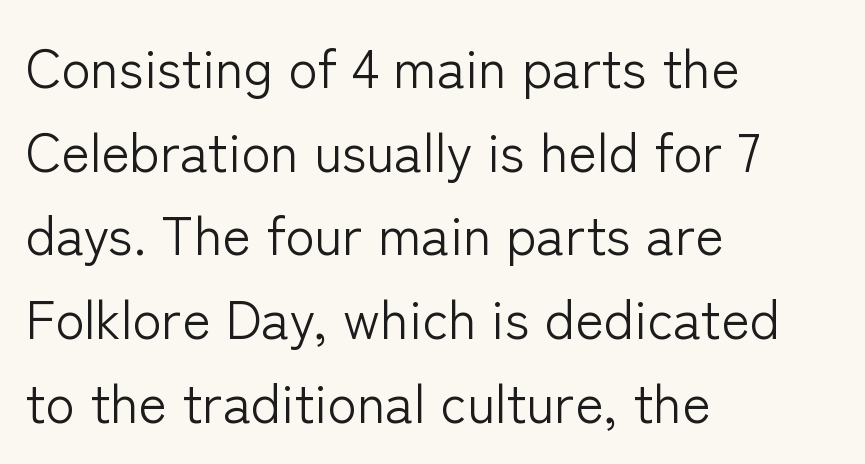
Q: Is the text bold? A: No.
Q: Is the text italic (slanted)? A: No, it is upright.
Q: Is the typeface a serif or a sans-serif typeface? A: Sans-serif.
Q: Is the text underlined? A: No.
Q: How is the paragraph aligned? A: Left-aligned.
Q: Is the spacing between letters normal or unusually wide? A: Normal.
Q: Is the spacing between lines tight, normal or loose? A: Normal.
Q: Width (condensed, normal, or wide)? A: Normal.
Q: Stroke contrast? A: Low.
Q: x-height? A: Medium.
Q: Monospaced? A: No.
